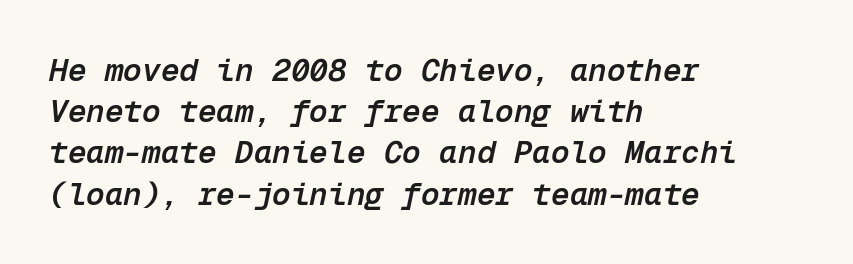
The image shows 31 px semibold type, italic (leaning right), monospaced; set left-aligned, normal line spacing (1.33x), normal letter spacing, not underlined; low stroke contrast and a medium x-height.
